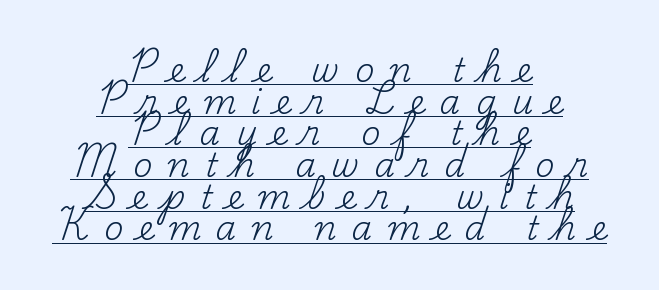
Q: Is the text bold? A: No.
Q: Is the text italic (slanted)? A: Yes.
Q: Is the typeface a serif or a sans-serif typeface? A: Serif.
Q: Is the text underlined? A: Yes.
Q: How is the paragraph aligned? A: Centered.
Q: Is the spacing between letters normal or unusually wide? A: Unusually wide.
Q: Is the spacing between lines tight, normal or loose? A: Tight.
Q: Width (condensed, normal, or wide)? A: Normal.
Q: Stroke contrast? A: Medium.
Q: x-height? A: Small.
Q: Monospaced? A: No.
